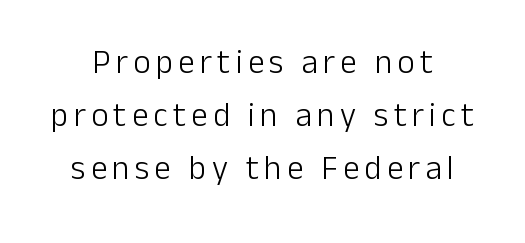
Q: Is the text bold? A: No.
Q: Is the text italic (slanted)? A: No, it is upright.
Q: Is the typeface a serif or a sans-serif typeface? A: Sans-serif.
Q: Is the text underlined? A: No.
Q: Is the spacing between lines tight, normal or loose? A: Normal.
Q: Width (condensed, normal, or wide)? A: Normal.
Q: Stroke contrast? A: Low.
Q: x-height? A: Medium.
Q: Monospaced? A: No.
